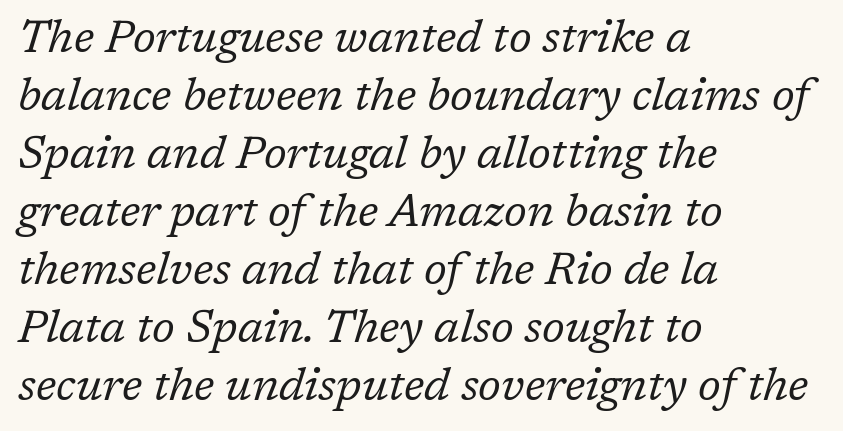
{"serif": "yes", "italic": "yes", "lean": "right", "slant_degrees": 17, "bold": "no", "weight": "regular", "width": "normal", "stroke_contrast": "low", "x_height": "medium", "monospaced": "no", "underline": "no", "align": "left", "line_spacing": "normal", "line_spacing_ratio": 1.29, "letter_spacing": "normal", "letter_spacing_em": 0.0, "glyph_px": 45}
